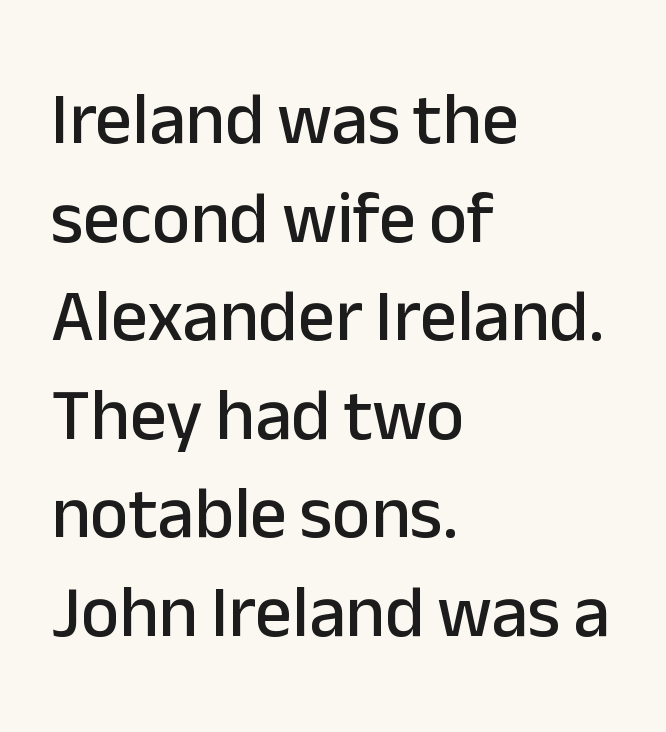
The image shows 73 px sans-serif type, upright; set left-aligned, normal line spacing (1.35x), normal letter spacing, not underlined; low stroke contrast and a medium x-height.
